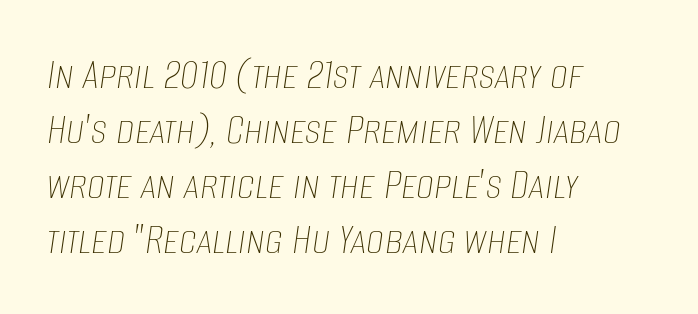
This is oblique type, the kind used for emphasis or titles. Inter-character spacing is left at the font's built-in metrics. In CSS terms this would be text-align: left. This is not heavy type; no bold has been used.
